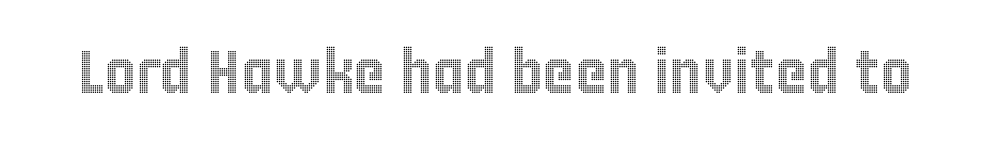
The image shows 61 px condensed type, upright; set normal letter spacing, not underlined; a large x-height.
